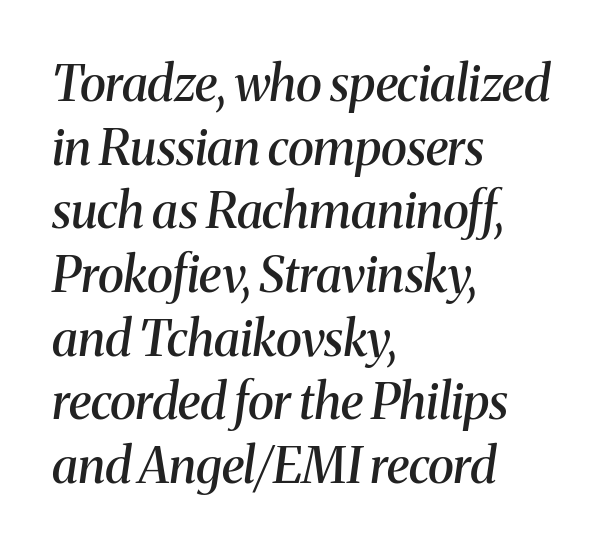
Q: Is the text bold? A: Semi-bold.
Q: Is the text italic (slanted)? A: Yes, it leans right by about 8 degrees.
Q: Is the typeface a serif or a sans-serif typeface? A: Serif.
Q: Is the text underlined? A: No.
Q: How is the paragraph aligned? A: Left-aligned.
Q: Is the spacing between letters normal or unusually wide? A: Normal.
Q: Is the spacing between lines tight, normal or loose? A: Normal.
Q: Width (condensed, normal, or wide)? A: Normal.
Q: Stroke contrast? A: Medium.
Q: x-height? A: Medium.
Q: Monospaced? A: No.
